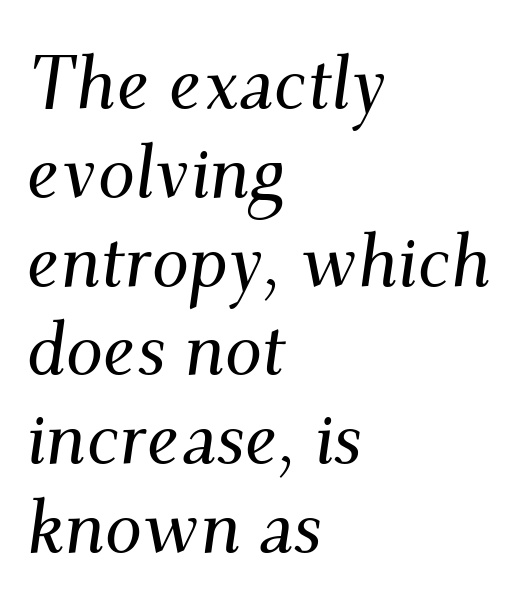
The image shows 74 px serif type, italic (leaning right); set left-aligned, line spacing 1.2x, normal letter spacing, not underlined; medium stroke contrast and a small x-height.
